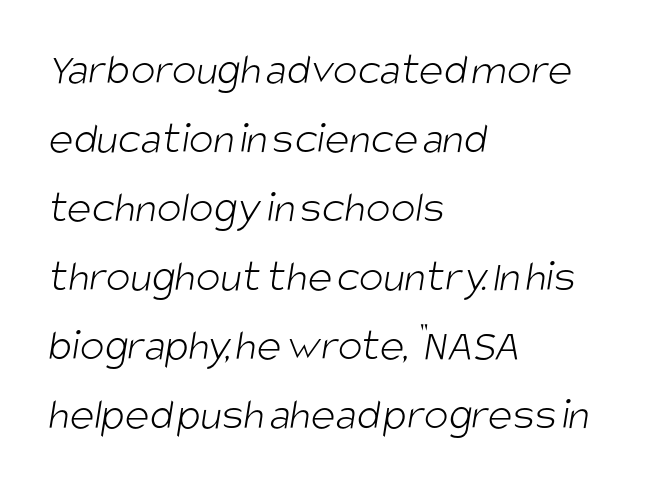
Q: Is the text bold? A: No.
Q: Is the typeface a serif or a sans-serif typeface? A: Sans-serif.
Q: Is the text underlined? A: No.
Q: How is the paragraph aligned? A: Left-aligned.
Q: Is the spacing between letters normal or unusually wide? A: Normal.
Q: Is the spacing between lines tight, normal or loose? A: Normal.
Q: Width (condensed, normal, or wide)? A: Condensed.
Q: Stroke contrast? A: Low.
Q: x-height? A: Large.
Q: Monospaced? A: No.
